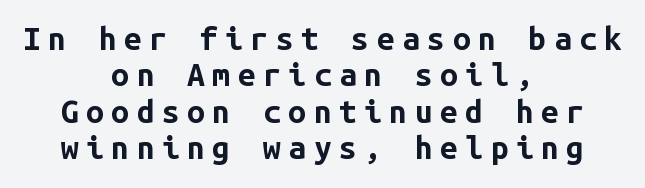
The face used here is rendered with a markedly widened letterfit. Summary of vertical rhythm: compact, with narrow interline spacing. The whitespace from short lines is split evenly between both sides. Spacing verdict: monospaced, one width for all characters. Note: no serifs on the glyphs.
